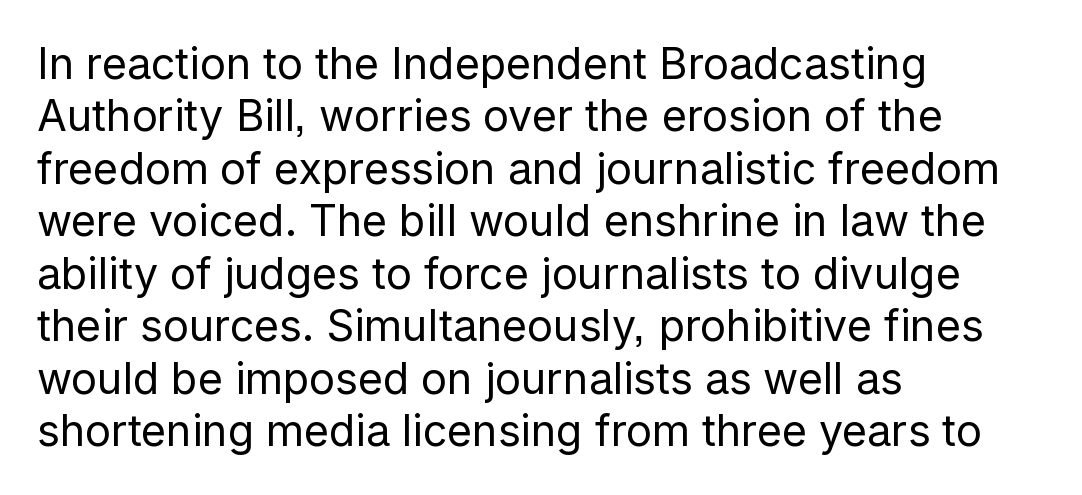
Q: Is the text bold? A: No.
Q: Is the text italic (slanted)? A: No, it is upright.
Q: Is the typeface a serif or a sans-serif typeface? A: Sans-serif.
Q: Is the text underlined? A: No.
Q: How is the paragraph aligned? A: Left-aligned.
Q: Is the spacing between letters normal or unusually wide? A: Normal.
Q: Width (condensed, normal, or wide)? A: Normal.
Q: Stroke contrast? A: Low.
Q: x-height? A: Medium.
Q: Monospaced? A: No.
